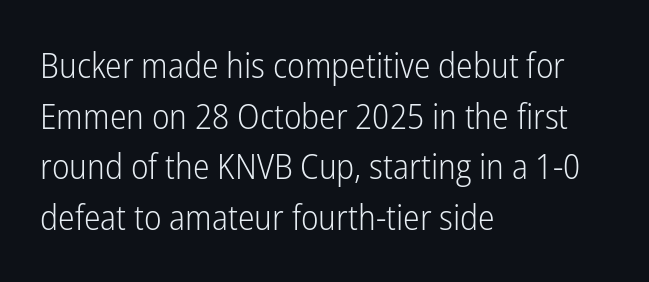
{"serif": "no", "italic": "no", "bold": "no", "weight": "light", "width": "condensed", "stroke_contrast": "low", "x_height": "medium", "monospaced": "no", "underline": "no", "align": "left", "line_spacing": "normal", "line_spacing_ratio": 1.45, "letter_spacing": "normal", "letter_spacing_em": 0.0, "glyph_px": 35}
